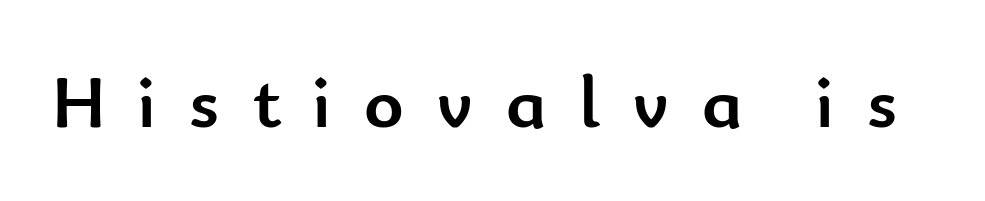
Strong, thick strokes mark this as bold type. The face used here is a sans, in the tradition of grotesques and geometrics. Tracking here is generous; glyphs stand well apart from one another. Proportional: the letters do not fall into vertical columns.
